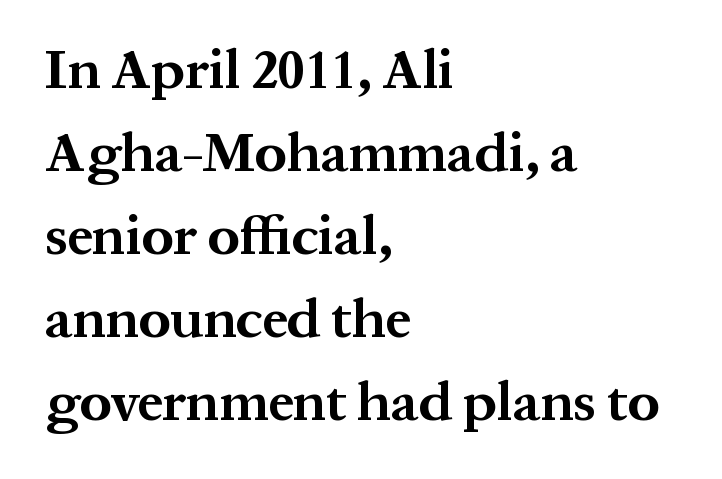
Observe the serifs anchoring each vertical stroke in this sample. Regular leading. Heavy-handed strokes throughout: this text is bold. The typography opts for an upright posture over an oblique one. Line beginnings align vertically; line endings do not.
